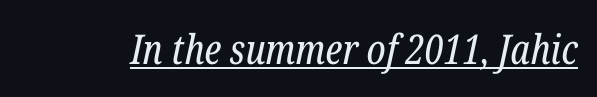
If you drew a line through each stem, it would be angled. Serifs: yes, visible at the terminals of the letterforms. Is there an underline? Yes — a line sits under the letters. Letters have the restrained weight of plain body copy at most. You could call the tracking neutral — neither tight nor loose. These lines are rendered in a variable-pitch font.
